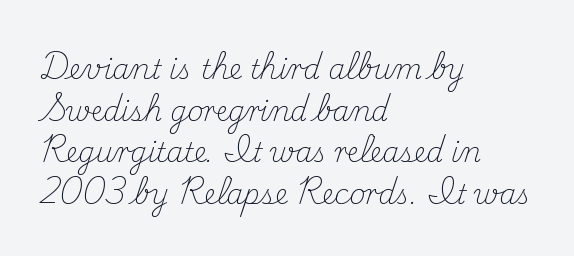
Q: Is the text bold? A: No.
Q: Is the text italic (slanted)? A: Yes.
Q: Is the text underlined? A: No.
Q: How is the paragraph aligned? A: Left-aligned.
Q: Is the spacing between letters normal or unusually wide? A: Normal.
Q: Is the spacing between lines tight, normal or loose? A: Normal.
